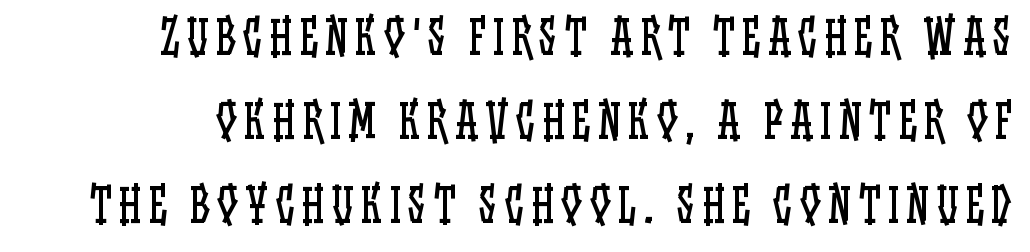
{"italic": "no", "bold": "no", "weight": "regular", "width": "condensed", "stroke_contrast": "low", "x_height": "large", "monospaced": "no", "underline": "no", "line_spacing_ratio": 1.83, "glyph_px": 46}
